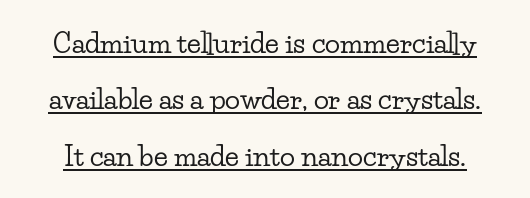
The image shows 28 px wide serif type, upright; set loose line spacing (2.01x), normal letter spacing, underlined; low stroke contrast and a small x-height.
